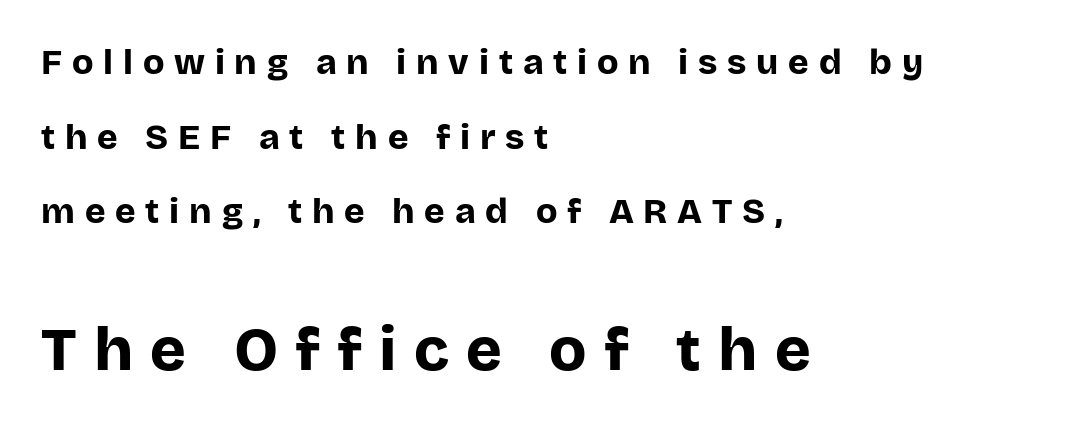
Tracking here is generous; glyphs stand well apart from one another. Nobody drew a line under any word here. Each line starts at the same left margin while the right side varies. Emphasis by weight is at full strength: bold.
